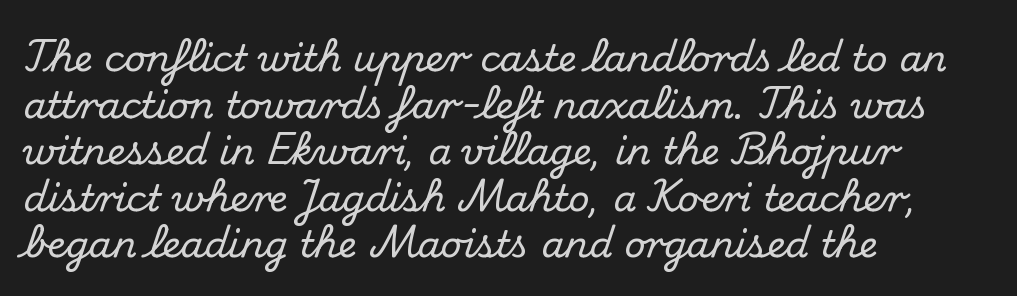
{"serif": "yes", "width": "normal", "stroke_contrast": "medium", "x_height": "small", "monospaced": "no", "underline": "no", "align": "left", "line_spacing": "normal", "line_spacing_ratio": 1.26, "letter_spacing": "normal", "letter_spacing_em": 0.0, "glyph_px": 37}
